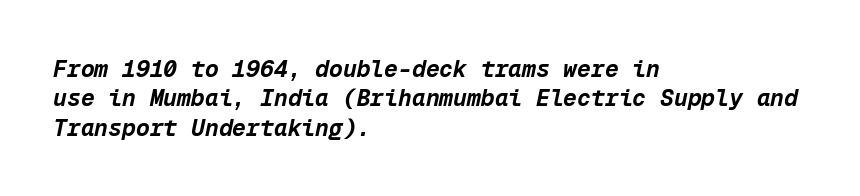
Q: Is the text bold? A: Yes.
Q: Is the text italic (slanted)? A: Yes, it leans right by about 12 degrees.
Q: Is the text underlined? A: No.
Q: How is the paragraph aligned? A: Left-aligned.
Q: Is the spacing between letters normal or unusually wide? A: Normal.
Q: Is the spacing between lines tight, normal or loose? A: Normal.
